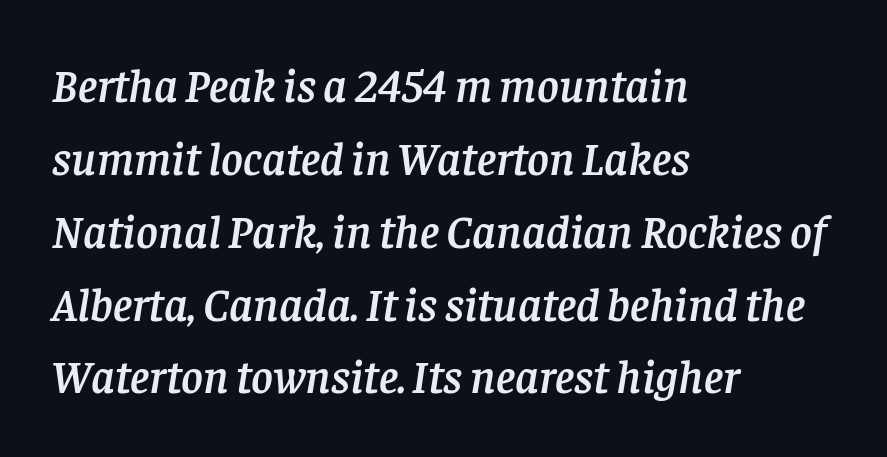
The image shows 47 px serif type, italic (leaning right); set left-aligned, normal line spacing (1.55x), normal letter spacing, not underlined; low stroke contrast and a large x-height.
